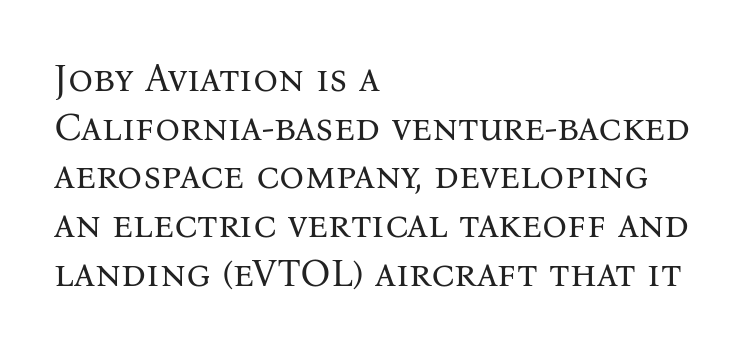
{"serif": "yes", "italic": "no", "bold": "no", "weight": "regular", "width": "normal", "stroke_contrast": "medium", "x_height": "medium", "monospaced": "no", "underline": "no", "align": "left", "line_spacing": "normal", "line_spacing_ratio": 1.25, "letter_spacing": "normal", "letter_spacing_em": 0.0, "glyph_px": 39}
